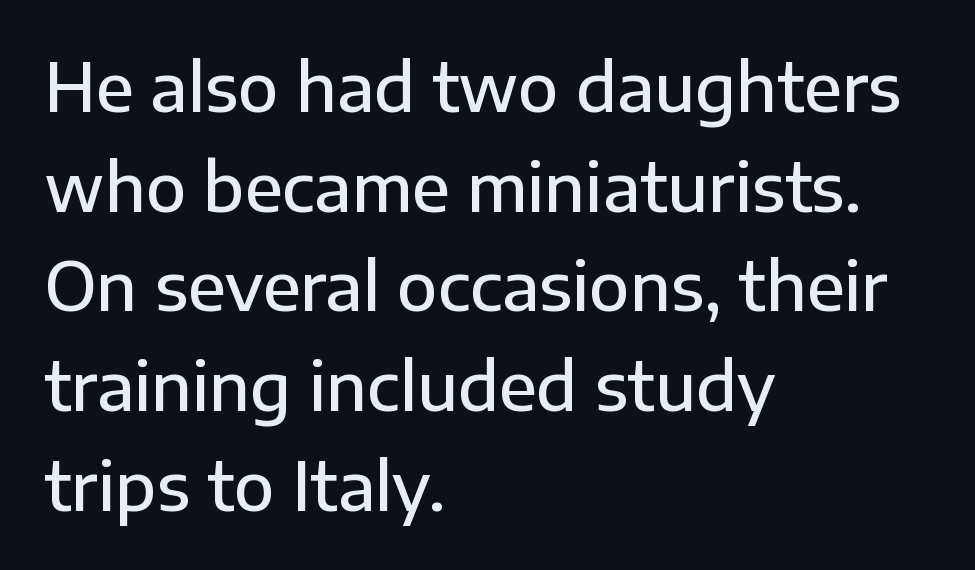
Q: Is the text bold? A: Semi-bold.
Q: Is the text italic (slanted)? A: No, it is upright.
Q: Is the typeface a serif or a sans-serif typeface? A: Sans-serif.
Q: Is the text underlined? A: No.
Q: How is the paragraph aligned? A: Left-aligned.
Q: Is the spacing between letters normal or unusually wide? A: Normal.
Q: Is the spacing between lines tight, normal or loose? A: Normal.
Q: Width (condensed, normal, or wide)? A: Normal.
Q: Stroke contrast? A: Low.
Q: x-height? A: Medium.
Q: Monospaced? A: No.
